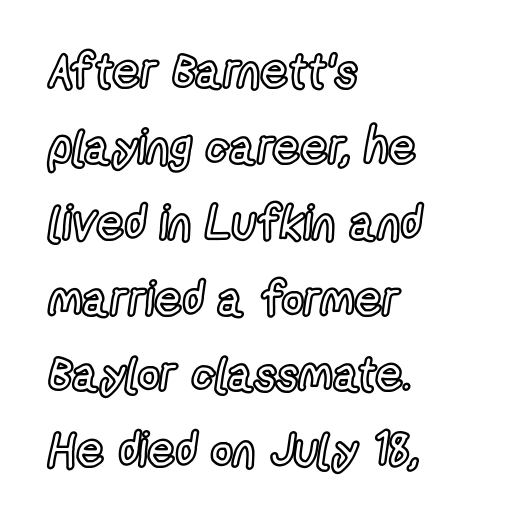
{"width": "condensed", "x_height": "medium", "monospaced": "no", "underline": "no", "align": "left", "line_spacing": "normal", "line_spacing_ratio": 1.58, "letter_spacing": "normal", "letter_spacing_em": 0.0, "glyph_px": 48}
